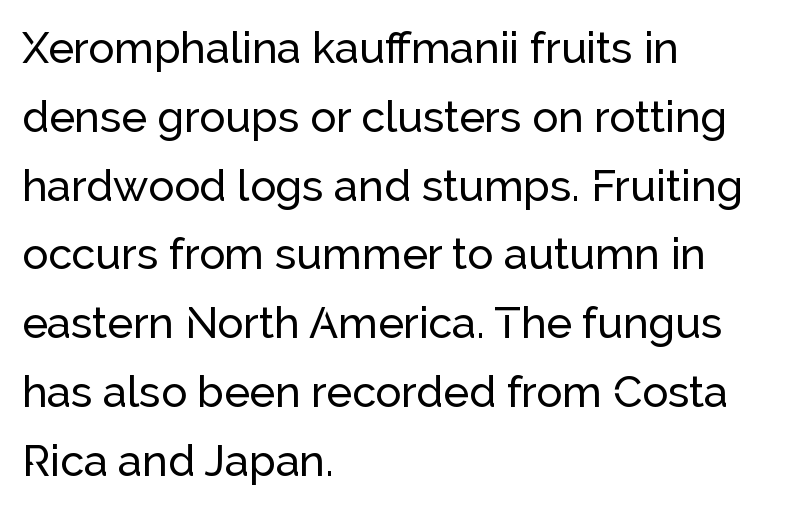
Every character sits straight up, as roman type does. You could not count columns in this text — the font is proportionally spaced. Anything drawn beneath the words? Only blank space. One-word summary of the alignment: left. Vertical spacing — default. Regarding serifs, this sample does without them.
